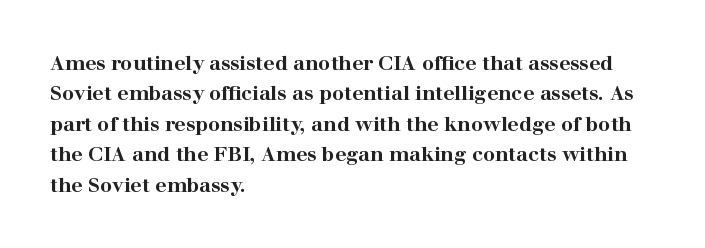
Q: Is the text bold? A: Yes.
Q: Is the text italic (slanted)? A: No, it is upright.
Q: Is the text underlined? A: No.
Q: How is the paragraph aligned? A: Left-aligned.
Q: Is the spacing between letters normal or unusually wide? A: Normal.
Q: Is the spacing between lines tight, normal or loose? A: Normal.
